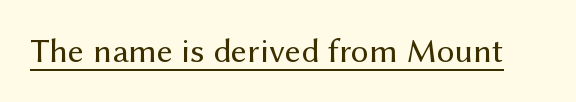
Q: Is the text bold? A: No.
Q: Is the text italic (slanted)? A: No, it is upright.
Q: Is the typeface a serif or a sans-serif typeface? A: Sans-serif.
Q: Is the text underlined? A: Yes.
Q: Is the spacing between letters normal or unusually wide? A: Normal.
Q: Width (condensed, normal, or wide)? A: Normal.
Q: Stroke contrast? A: Medium.
Q: x-height? A: Medium.
Q: Monospaced? A: No.
